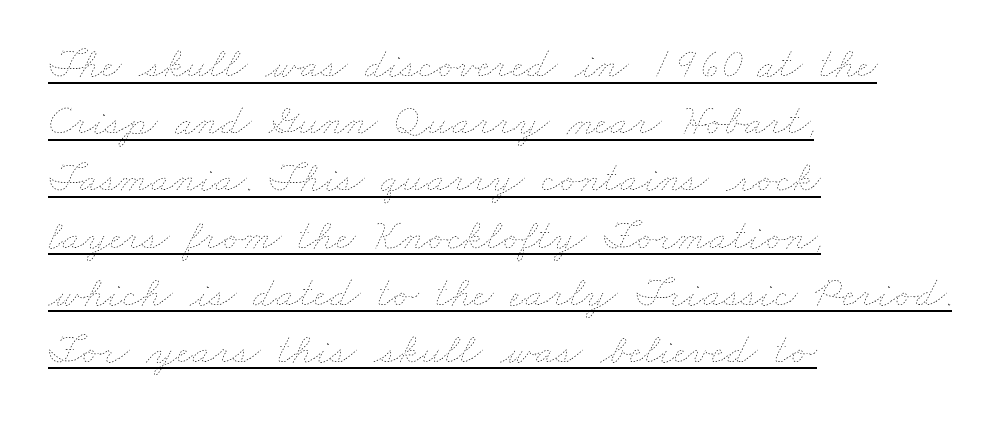
{"bold": "no", "weight": "thin", "width": "wide", "stroke_contrast": "low", "x_height": "small", "monospaced": "no", "underline": "yes", "align": "left", "line_spacing": "normal", "line_spacing_ratio": 1.33, "letter_spacing": "normal", "letter_spacing_em": 0.0, "glyph_px": 43}
